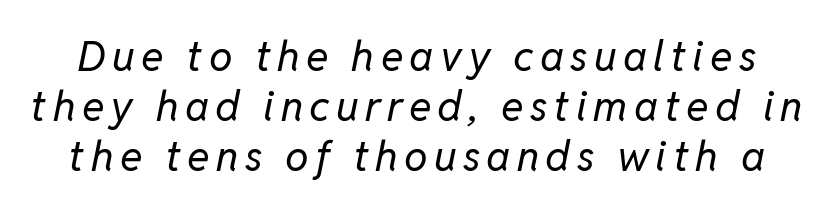
Q: Is the text bold? A: No.
Q: Is the text italic (slanted)? A: Yes, it leans right by about 11 degrees.
Q: Is the text underlined? A: No.
Q: Width (condensed, normal, or wide)? A: Normal.
Q: Stroke contrast? A: Low.
Q: x-height? A: Medium.
Q: Monospaced? A: No.
